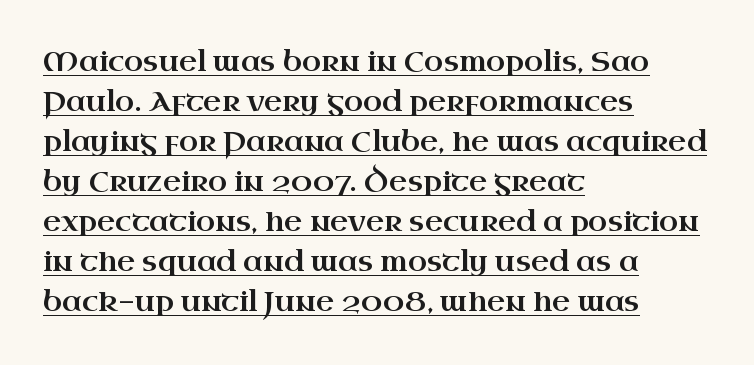
Q: Is the text italic (slanted)? A: No, it is upright.
Q: Is the typeface a serif or a sans-serif typeface? A: Serif.
Q: Is the text underlined? A: Yes.
Q: How is the paragraph aligned? A: Left-aligned.
Q: Is the spacing between letters normal or unusually wide? A: Normal.
Q: Is the spacing between lines tight, normal or loose? A: Normal.
Q: Width (condensed, normal, or wide)? A: Wide.
Q: Stroke contrast? A: High.
Q: x-height? A: Small.
Q: Monospaced? A: No.
